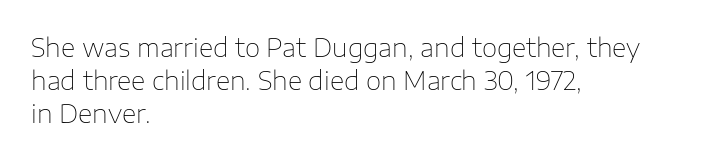
{"italic": "no", "bold": "no", "underline": "no", "align": "left", "line_spacing": "normal", "line_spacing_ratio": 1.33, "letter_spacing": "normal", "letter_spacing_em": 0.0, "glyph_px": 25}
